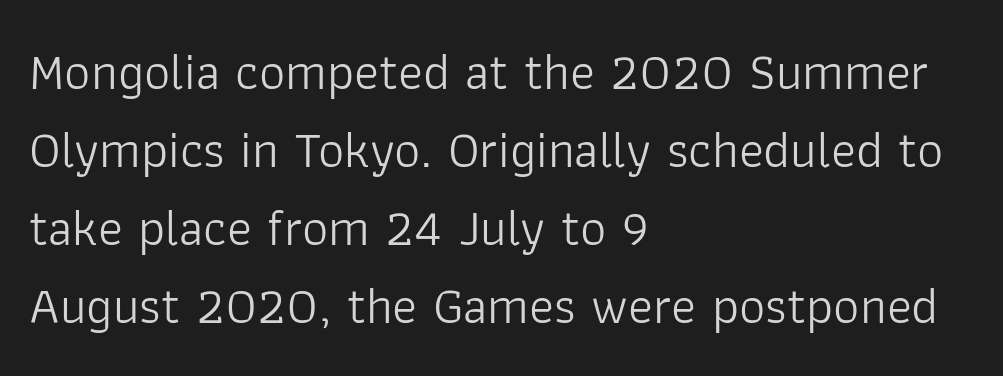
Q: Is the text bold? A: No.
Q: Is the text italic (slanted)? A: No, it is upright.
Q: Is the typeface a serif or a sans-serif typeface? A: Sans-serif.
Q: Is the text underlined? A: No.
Q: How is the paragraph aligned? A: Left-aligned.
Q: Is the spacing between letters normal or unusually wide? A: Normal.
Q: Is the spacing between lines tight, normal or loose? A: Normal.
Q: Width (condensed, normal, or wide)? A: Normal.
Q: Stroke contrast? A: Low.
Q: x-height? A: Medium.
Q: Monospaced? A: No.
